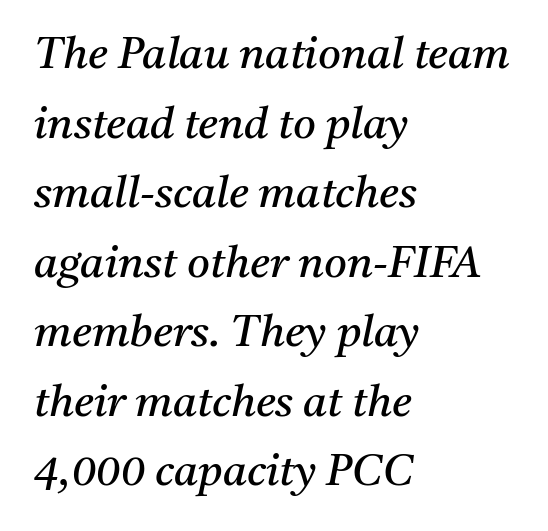
Q: Is the text bold? A: No.
Q: Is the text italic (slanted)? A: Yes, it leans right by about 11 degrees.
Q: Is the typeface a serif or a sans-serif typeface? A: Serif.
Q: Is the text underlined? A: No.
Q: How is the paragraph aligned? A: Left-aligned.
Q: Is the spacing between letters normal or unusually wide? A: Normal.
Q: Is the spacing between lines tight, normal or loose? A: Normal.
Q: Width (condensed, normal, or wide)? A: Normal.
Q: Stroke contrast? A: Medium.
Q: x-height? A: Medium.
Q: Monospaced? A: No.
